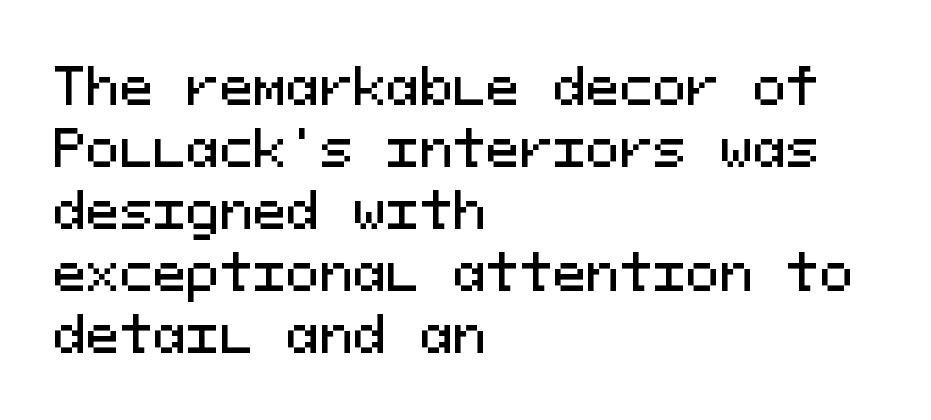
Monospaced: the letters line up in strict vertical columns. Alignment: flush left. Does extra space separate the letters? No, they use regular spacing. These lines are composed in type without serifs. Beneath every word, the page is bare. Nope, not italic — everything's standing straight.
